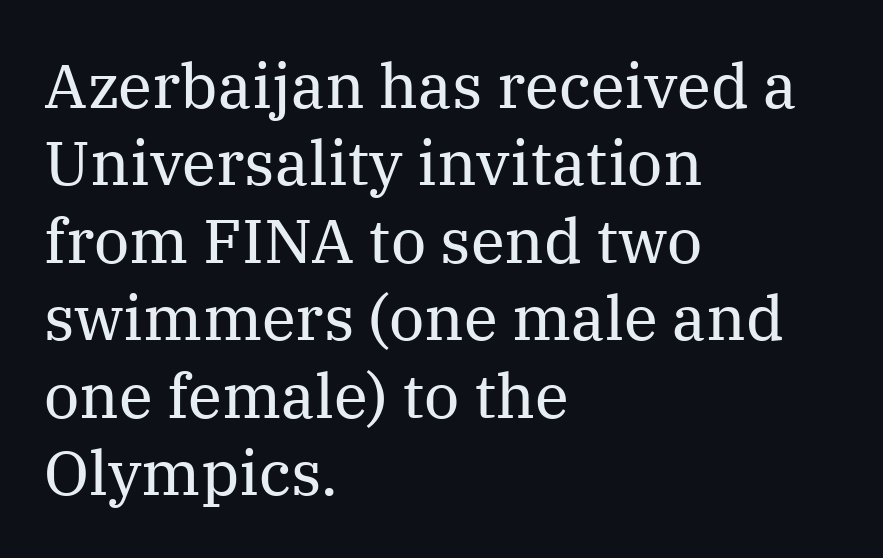
{"serif": "yes", "italic": "no", "bold": "no", "weight": "regular", "width": "normal", "stroke_contrast": "medium", "x_height": "medium", "monospaced": "no", "underline": "no", "align": "left", "line_spacing": "normal", "line_spacing_ratio": 1.25, "letter_spacing": "normal", "letter_spacing_em": 0.0, "glyph_px": 62}
